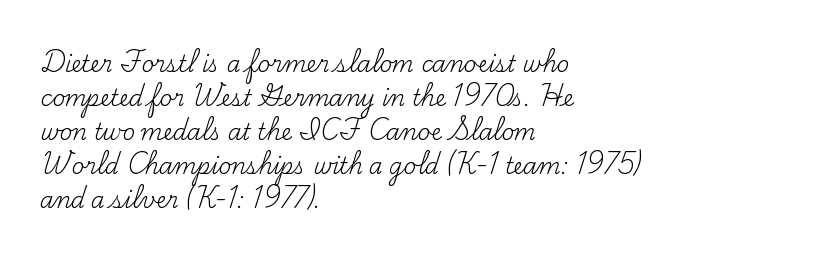
Caption: multi-line text, flush left, ragged right. Beneath every word, the page is bare. Weight: not bold — regular or lighter. Nobody touched the tracking dial on this one. Vertically, the passage feels balanced, rows spaced as you'd expect.
